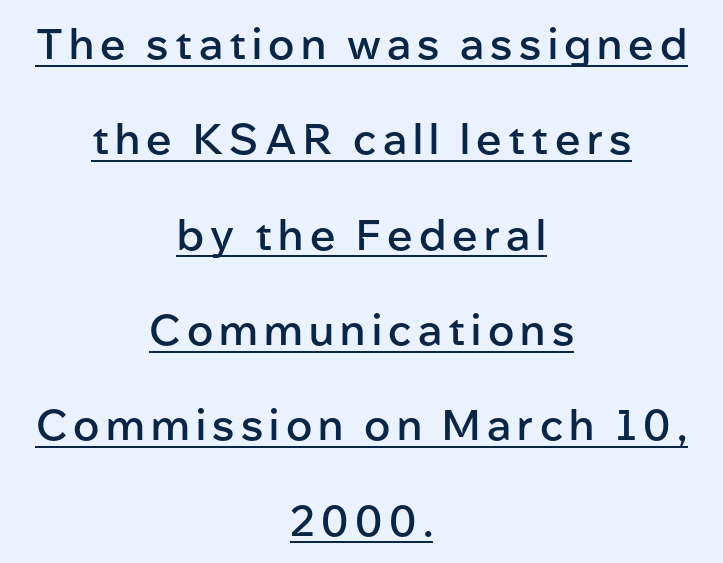
The typography opts for an upright posture over an oblique one. A typesetter would call this proportional, since set widths differ per character. The font is running at a semibold setting, under full bold. Quick note: interline space is abundant. Examine the stroke ends and you'll find no serifs. Quick note: underline on.
